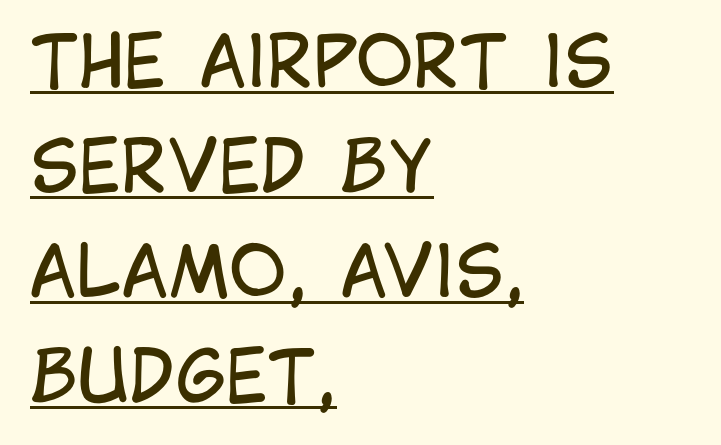
The image shows 70 px regular-weight, condensed sans-serif type, upright; set left-aligned, normal line spacing (1.5x), normal letter spacing, underlined; low stroke contrast and a large x-height.
